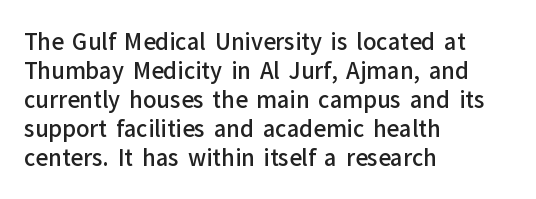
{"italic": "no", "bold": "semi", "underline": "no", "align": "left", "line_spacing": "normal", "line_spacing_ratio": 1.32, "letter_spacing": "normal", "letter_spacing_em": 0.0, "glyph_px": 22}
